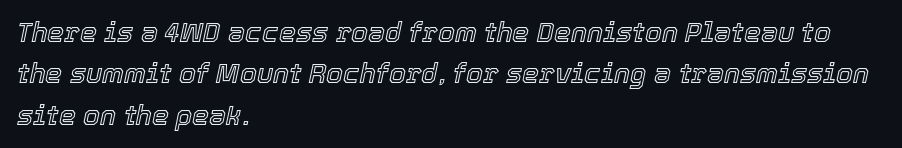
The image shows 27 px text type, italic (leaning right); set left-aligned, normal line spacing (1.53x), normal letter spacing, not underlined.
